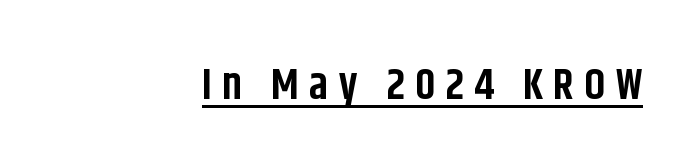
Q: Is the text bold? A: Yes.
Q: Is the text italic (slanted)? A: No, it is upright.
Q: Is the typeface a serif or a sans-serif typeface? A: Sans-serif.
Q: Is the text underlined? A: Yes.
Q: How is the paragraph aligned? A: Right-aligned.
Q: Is the spacing between letters normal or unusually wide? A: Unusually wide.
Q: Width (condensed, normal, or wide)? A: Condensed.
Q: Stroke contrast? A: Low.
Q: x-height? A: Large.
Q: Monospaced? A: No.
